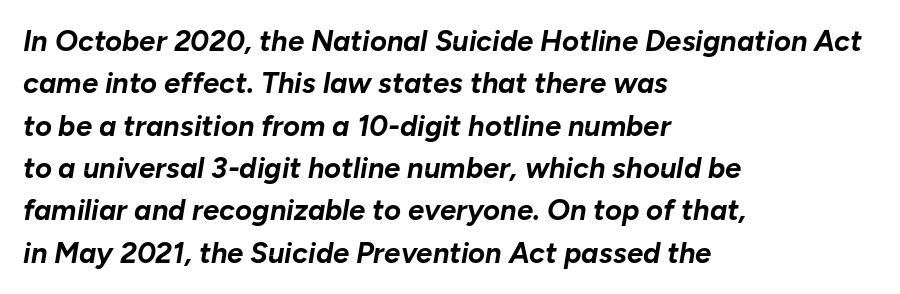
The image shows 29 px bold type, italic (leaning right); set left-aligned, normal line spacing (1.46x), normal letter spacing, not underlined; low stroke contrast and a medium x-height.
